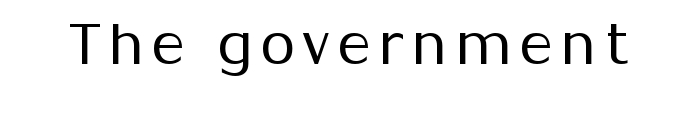
The image shows 57 px regular-weight sans-serif type, upright; set not underlined; medium stroke contrast and a medium x-height.
